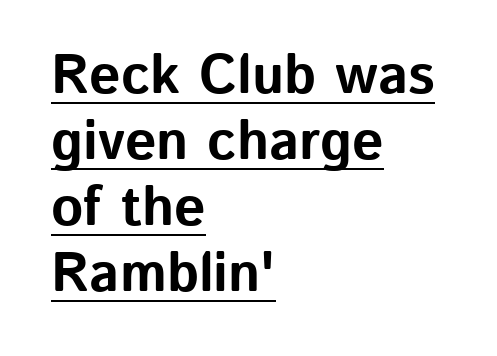
The image shows 55 px bold sans-serif type, upright; set left-aligned, line spacing 1.2x, normal letter spacing, underlined; low stroke contrast and a medium x-height.
